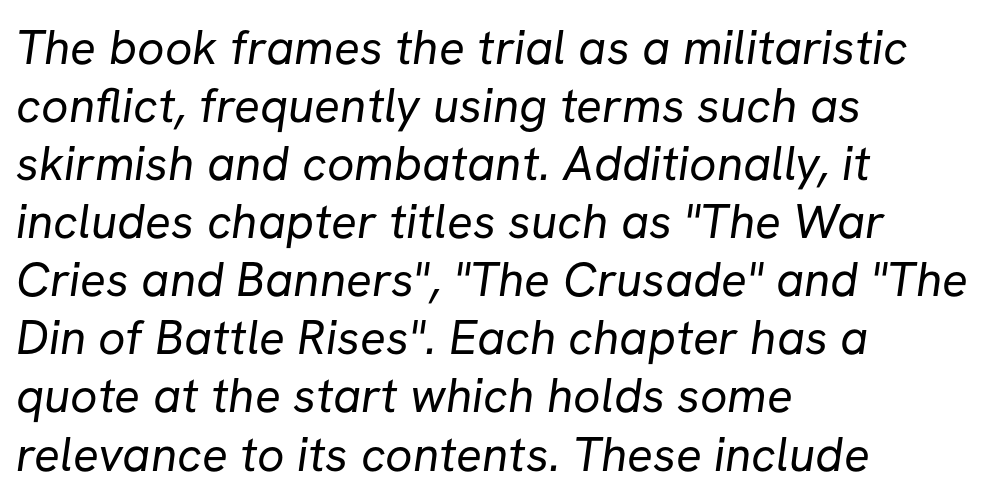
Q: Is the text bold? A: No.
Q: Is the typeface a serif or a sans-serif typeface? A: Sans-serif.
Q: Is the text underlined? A: No.
Q: How is the paragraph aligned? A: Left-aligned.
Q: Is the spacing between letters normal or unusually wide? A: Normal.
Q: Width (condensed, normal, or wide)? A: Normal.
Q: Stroke contrast? A: Low.
Q: x-height? A: Medium.
Q: Monospaced? A: No.
